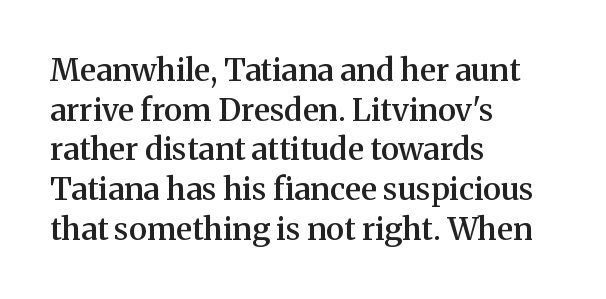
Q: Is the text bold? A: Semi-bold.
Q: Is the text italic (slanted)? A: No, it is upright.
Q: Is the typeface a serif or a sans-serif typeface? A: Serif.
Q: Is the text underlined? A: No.
Q: How is the paragraph aligned? A: Left-aligned.
Q: Is the spacing between letters normal or unusually wide? A: Normal.
Q: Is the spacing between lines tight, normal or loose? A: Normal.
Q: Width (condensed, normal, or wide)? A: Normal.
Q: Stroke contrast? A: Medium.
Q: x-height? A: Medium.
Q: Monospaced? A: No.
